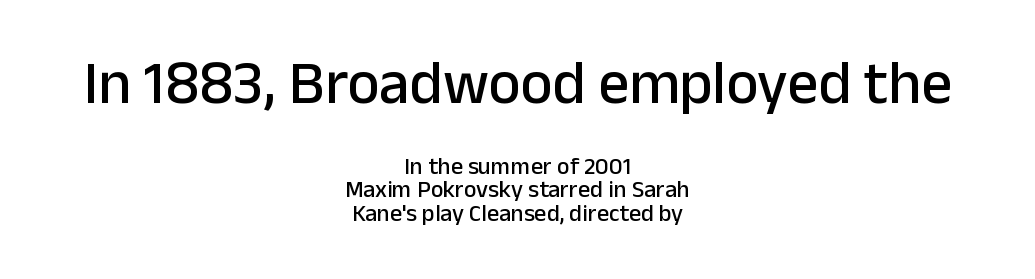
{"serif": "no", "italic": "no", "width": "normal", "stroke_contrast": "low", "x_height": "medium", "monospaced": "no", "underline": "no", "align": "center", "line_spacing": "tight", "line_spacing_ratio": 0.97, "letter_spacing": "normal", "letter_spacing_em": 0.0, "larger_block": "first", "size_ratio": 2.54, "glyph_px": 61}
